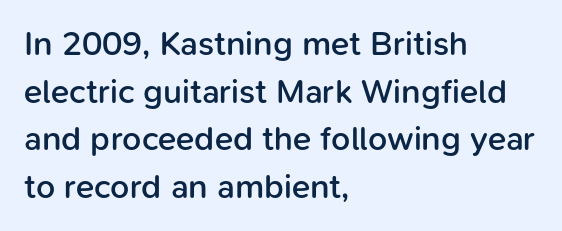
{"serif": "no", "italic": "no", "bold": "semi", "weight": "semibold", "width": "normal", "stroke_contrast": "low", "x_height": "medium", "monospaced": "no", "underline": "no", "align": "left", "line_spacing": "normal", "line_spacing_ratio": 1.4, "letter_spacing": "normal", "letter_spacing_em": 0.0, "glyph_px": 34}
